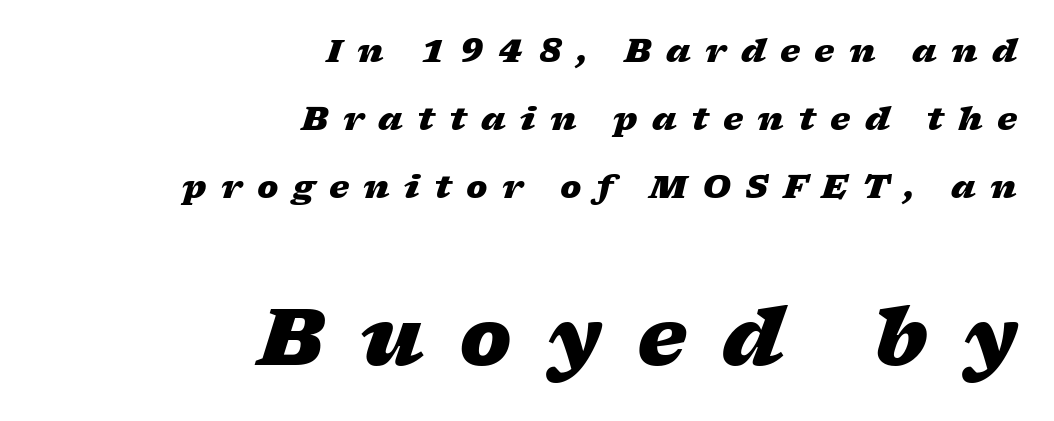
{"italic": "yes", "lean": "right", "slant_degrees": 17, "bold": "yes", "weight": "heavy", "width": "wide", "stroke_contrast": "low", "x_height": "medium", "monospaced": "no", "underline": "no", "align": "right", "line_spacing": "loose", "line_spacing_ratio": 2.12, "letter_spacing": "wide", "letter_spacing_em": 0.45, "larger_block": "second", "size_ratio": 2.47, "glyph_px": 79}
